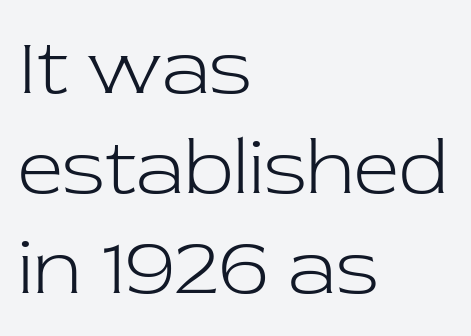
{"serif": "yes", "italic": "no", "bold": "no", "weight": "light", "width": "normal", "stroke_contrast": "low", "x_height": "medium", "monospaced": "no", "underline": "no", "align": "left", "line_spacing": "normal", "line_spacing_ratio": 1.25, "letter_spacing": "normal", "letter_spacing_em": 0.0, "glyph_px": 80}
